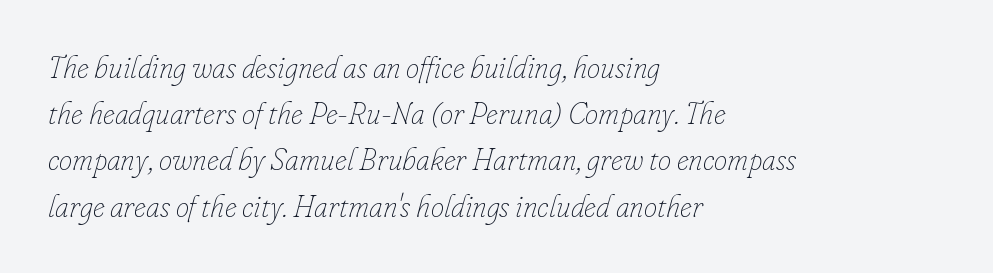
Tall strokes in this sample are angled rather than plumb. Heft: none added — not bold. Horizontal alignment here is leftward, the default for most running prose. The designer left line spacing at the default.
